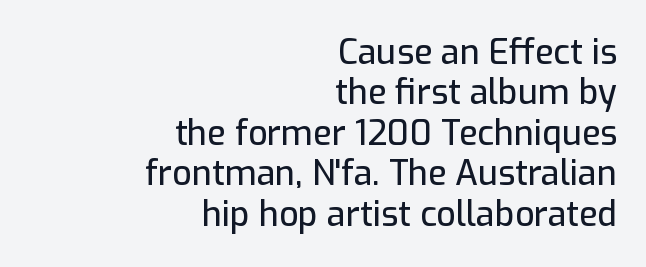
{"serif": "no", "italic": "no", "width": "normal", "stroke_contrast": "low", "x_height": "medium", "monospaced": "no", "underline": "no", "align": "right", "line_spacing_ratio": 1.19, "letter_spacing": "normal", "letter_spacing_em": 0.0, "glyph_px": 34}
